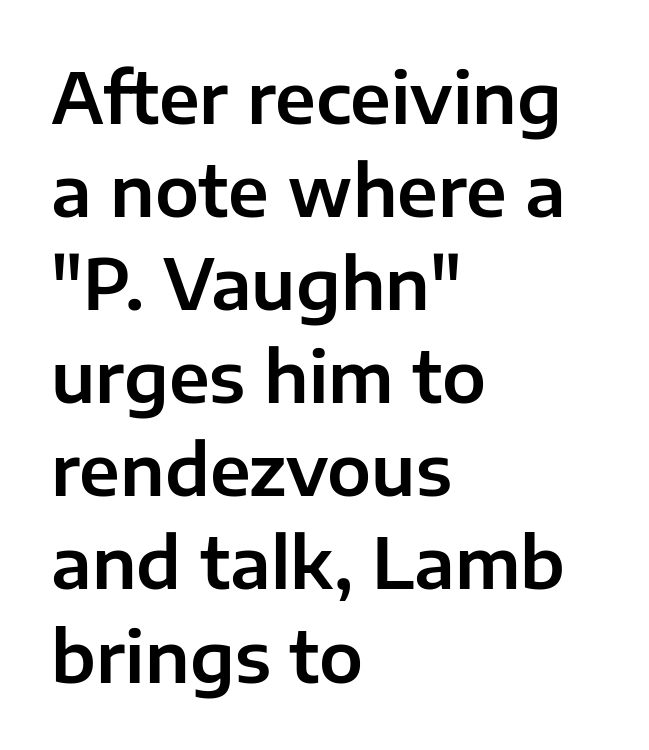
The image shows 70 px sans-serif type, upright; set left-aligned, normal line spacing (1.33x), normal letter spacing, not underlined; low stroke contrast and a medium x-height.
